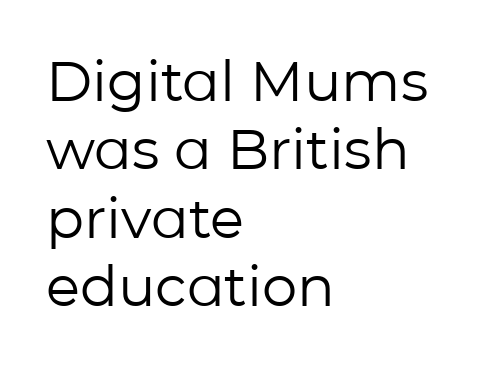
The string is rendered with underlining switched off. The paragraph shown leans on its left margin. Think of a printed novel: that variable character pitch is what you see here. A quiet, ordinary-to-light weight characterises the typeface. Notice how the stems are strictly vertical — no italics here.
